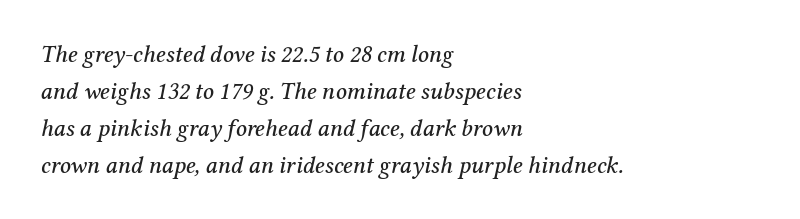
Q: Is the text italic (slanted)? A: Yes, it leans right by about 12 degrees.
Q: Is the text underlined? A: No.
Q: How is the paragraph aligned? A: Left-aligned.
Q: Is the spacing between letters normal or unusually wide? A: Normal.
Q: Is the spacing between lines tight, normal or loose? A: Normal.
